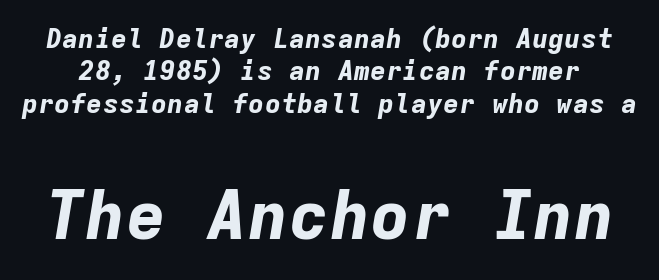
Emphasis by weight is at full strength: bold. In terms of posture, this sample is oblique. The passage shown is typed in a monospace face where columns stay perfectly aligned. This rendering features lettering with no underline.
